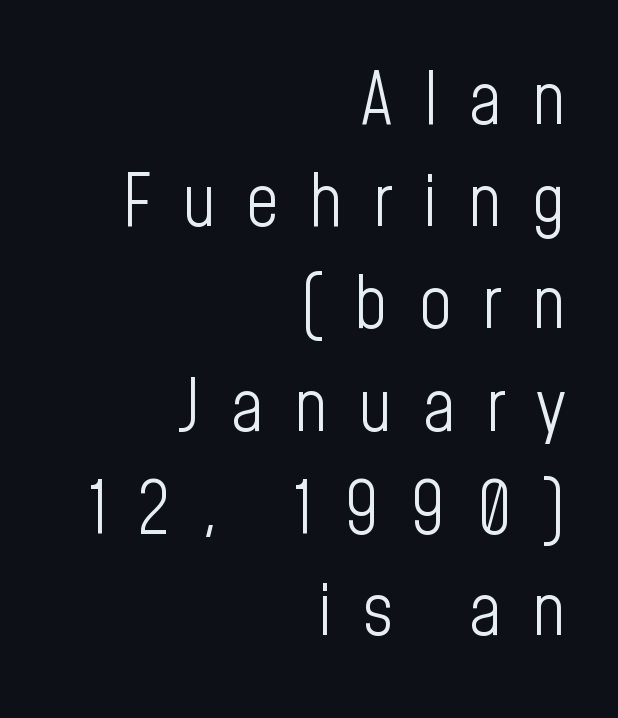
{"serif": "no", "italic": "no", "bold": "no", "weight": "light", "width": "condensed", "stroke_contrast": "low", "x_height": "medium", "monospaced": "no", "underline": "no", "align": "right", "line_spacing": "normal", "line_spacing_ratio": 1.42, "letter_spacing": "wide", "letter_spacing_em": 0.42, "glyph_px": 72}
